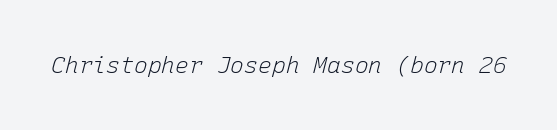
The image shows 23 px text type, italic (leaning right); set normal letter spacing, not underlined.
